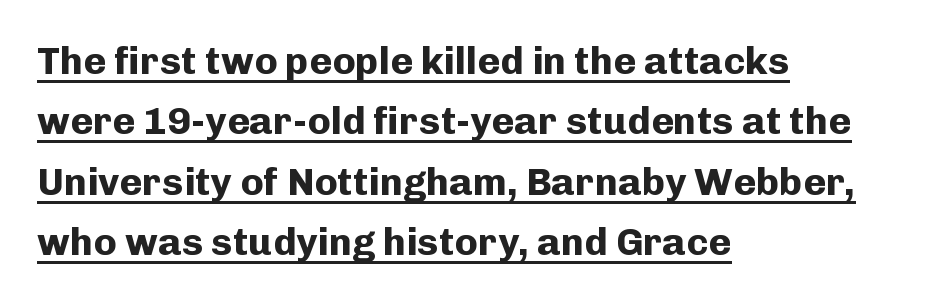
Chunky letters — that's bold for sure. You could not count columns in this text — the font is proportionally spaced. Glyph-to-glyph distance matches everyday printed text. Nope, not italic — everything's standing straight. This sample keeps an unexceptional amount of space between lines. Nothing sits at the stroke ends, so this counts as sans-serif.
